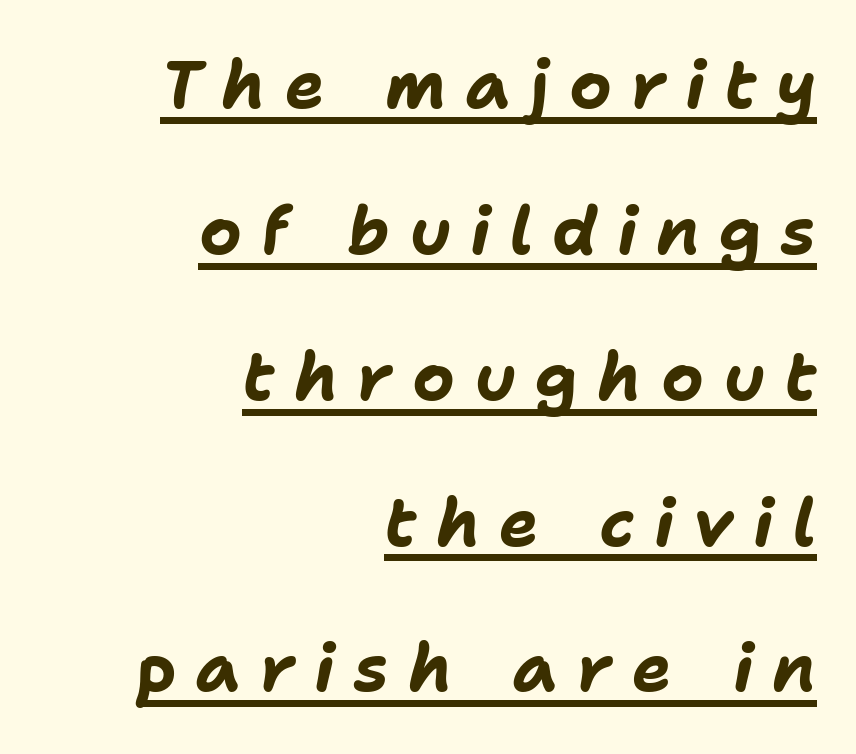
Q: Is the text bold? A: Yes.
Q: Is the text italic (slanted)? A: Yes, it leans right by about 11 degrees.
Q: Is the text underlined? A: Yes.
Q: How is the paragraph aligned? A: Right-aligned.
Q: Is the spacing between letters normal or unusually wide? A: Unusually wide.
Q: Is the spacing between lines tight, normal or loose? A: Loose.
Q: Width (condensed, normal, or wide)? A: Normal.
Q: Stroke contrast? A: Low.
Q: x-height? A: Medium.
Q: Monospaced? A: No.
